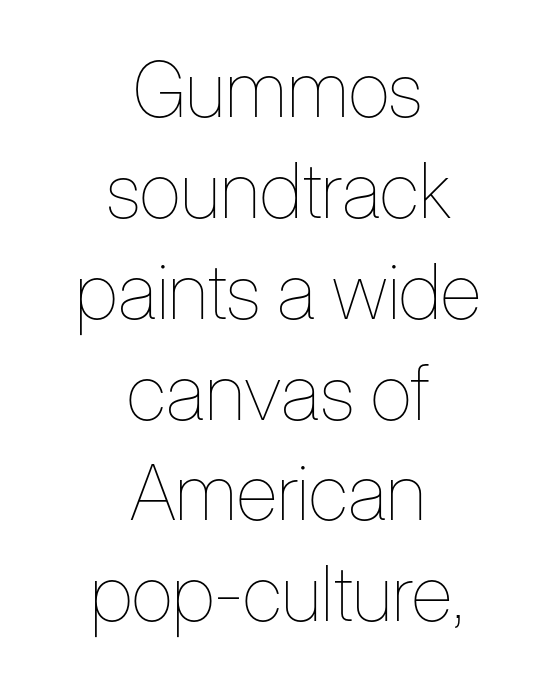
Q: Is the text bold? A: No.
Q: Is the text italic (slanted)? A: No, it is upright.
Q: Is the text underlined? A: No.
Q: How is the paragraph aligned? A: Centered.
Q: Is the spacing between letters normal or unusually wide? A: Normal.
Q: Is the spacing between lines tight, normal or loose? A: Normal.
Q: Width (condensed, normal, or wide)? A: Condensed.
Q: Stroke contrast? A: Low.
Q: x-height? A: Medium.
Q: Monospaced? A: No.
